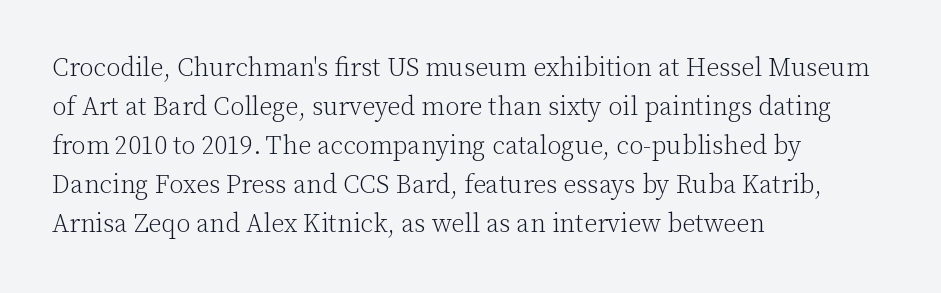
Each new line begins a customary step beneath the previous one. Students, note that the glyphs here touch the page at normal intervals. Letters rest on an invisible, unmarked baseline. Posture: upright roman.
